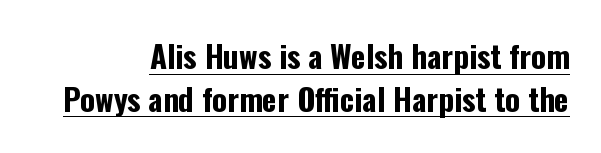
These lines carry a lot of weight — the face is fully bold. Evenly set lines give the paragraph a standard silhouette. Varying glyph widths throughout — classic text-font behaviour. Every word sits above its own underline. Nothing sits at the stroke ends, so this counts as sans-serif. This is roman type, the default non-slanted kind.
